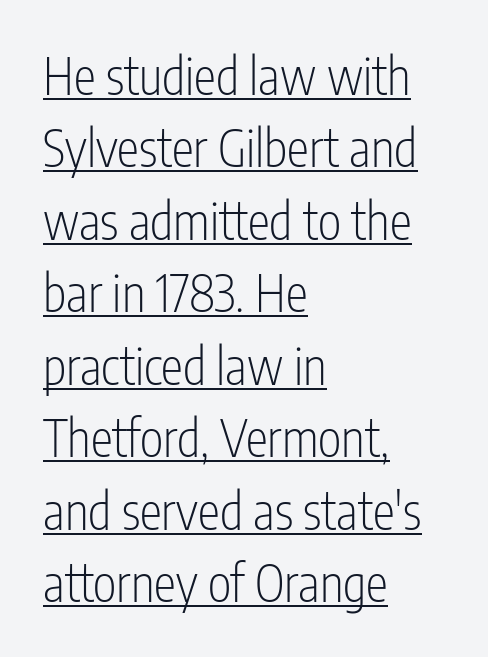
{"serif": "no", "italic": "no", "bold": "no", "weight": "light", "width": "condensed", "stroke_contrast": "low", "x_height": "medium", "monospaced": "no", "underline": "yes", "align": "left", "line_spacing": "normal", "line_spacing_ratio": 1.45, "letter_spacing": "normal", "letter_spacing_em": 0.0, "glyph_px": 50}
